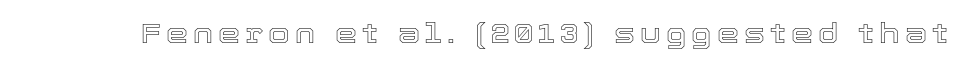
{"italic": "no", "width": "normal", "x_height": "medium", "monospaced": "no", "underline": "no", "glyph_px": 28}
